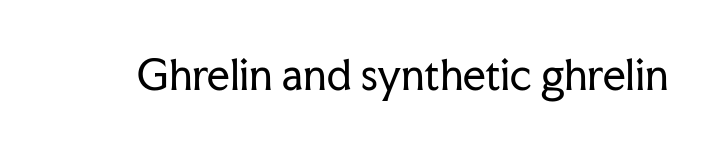
Examine the stroke ends and you'll spot serifs. Note the varied advance widths — an 'i' is clearly narrower than an 'm'. Caption: standard tracking, unaltered. This sample uses an upright cut, with every glyph sitting square on the baseline. The gap between lines stays unmarked. The font sits on the lighter half of the weight spectrum, regular included.
